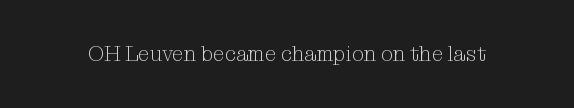
Q: Is the text bold? A: No.
Q: Is the text italic (slanted)? A: No, it is upright.
Q: Is the text underlined? A: No.
Q: Is the spacing between letters normal or unusually wide? A: Normal.
